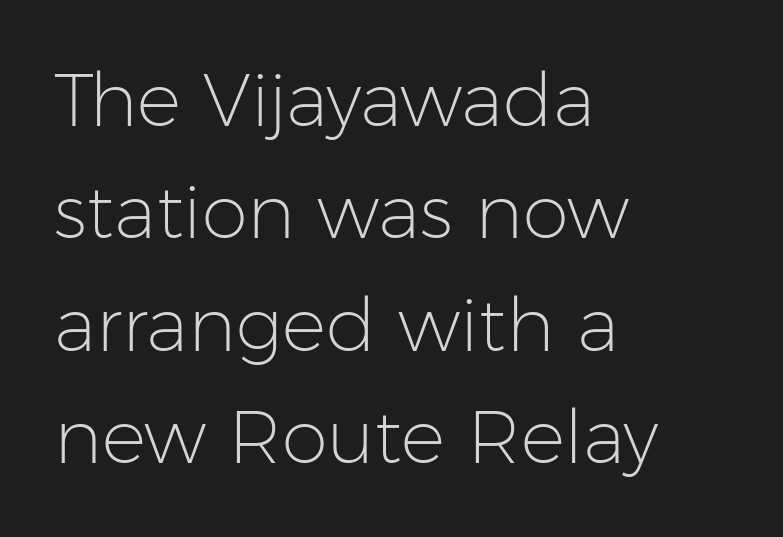
Every stem runs plumb, perpendicular to the baseline. Nothing unusual about the tracking: characters are spaced as the font intends. Weight: regular or lighter. Notice how descenders clear the ascenders below comfortably — that's standard leading.
